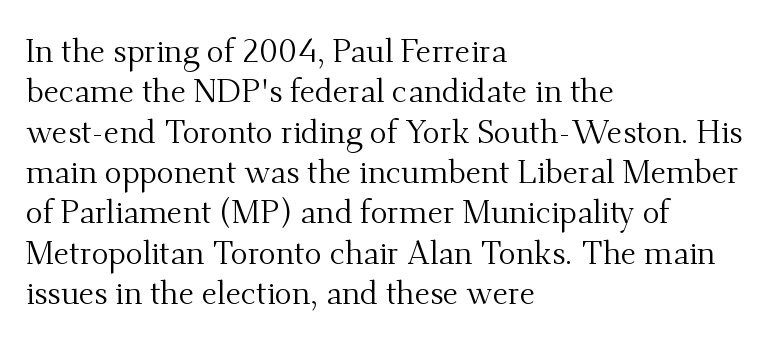
{"serif": "yes", "italic": "no", "bold": "no", "weight": "regular", "width": "normal", "stroke_contrast": "medium", "x_height": "small", "monospaced": "no", "underline": "no", "align": "left", "line_spacing": "normal", "line_spacing_ratio": 1.26, "letter_spacing": "normal", "letter_spacing_em": 0.0, "glyph_px": 32}
